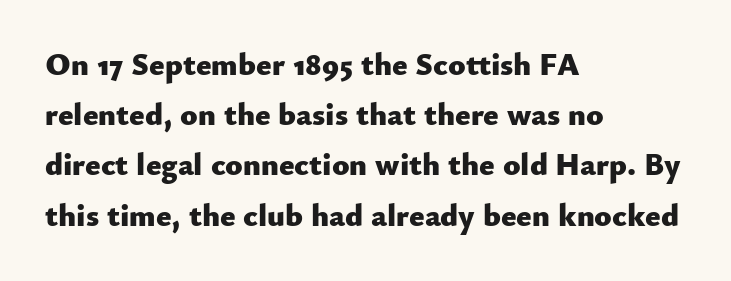
Q: Is the text bold? A: Yes.
Q: Is the text italic (slanted)? A: No, it is upright.
Q: Is the typeface a serif or a sans-serif typeface? A: Sans-serif.
Q: Is the text underlined? A: No.
Q: How is the paragraph aligned? A: Left-aligned.
Q: Is the spacing between letters normal or unusually wide? A: Normal.
Q: Is the spacing between lines tight, normal or loose? A: Normal.
Q: Width (condensed, normal, or wide)? A: Normal.
Q: Stroke contrast? A: Low.
Q: x-height? A: Small.
Q: Monospaced? A: No.
